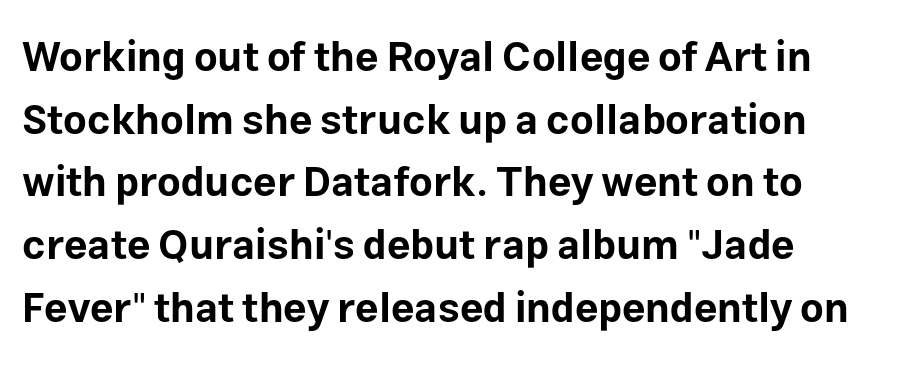
Character widths vary here, with narrow letters taking less room than wide ones. Ordinary non-slanted type is in use. Words float on clear page, feet unadorned. Visually the block forms a straight wall on the left and a jagged coastline on the right.
